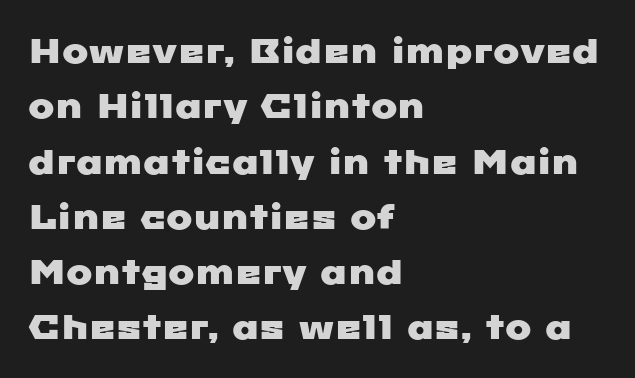
These lines are set flush left with a ragged right edge. Successive baselines arrive at the customary interval. These lines keep a tight, regular rhythm from letter to letter. Think of a printed novel: that variable character pitch is what you see here. Lines of text with bare space underneath. The letters carry no serifs — their stems end cleanly without finishing strokes.
